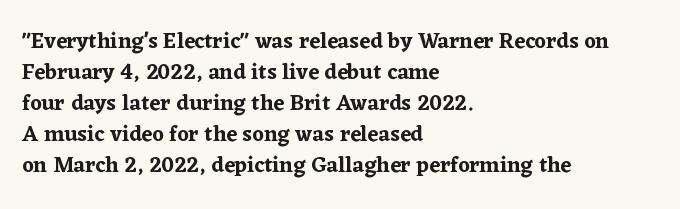
{"italic": "no", "underline": "no", "align": "left", "line_spacing": "normal", "line_spacing_ratio": 1.41, "letter_spacing": "normal", "letter_spacing_em": 0.0, "glyph_px": 22}
